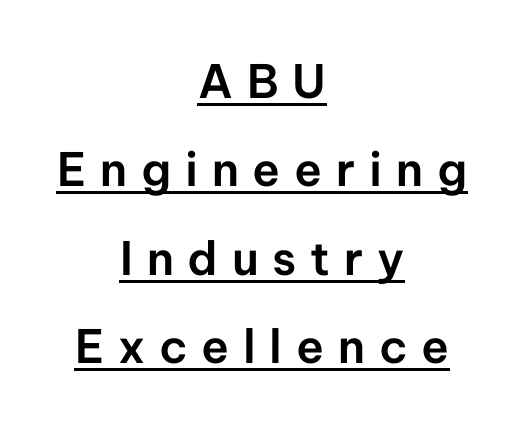
Q: Is the text italic (slanted)? A: No, it is upright.
Q: Is the typeface a serif or a sans-serif typeface? A: Sans-serif.
Q: Is the text underlined? A: Yes.
Q: How is the paragraph aligned? A: Centered.
Q: Is the spacing between letters normal or unusually wide? A: Unusually wide.
Q: Is the spacing between lines tight, normal or loose? A: Loose.
Q: Width (condensed, normal, or wide)? A: Normal.
Q: Stroke contrast? A: Low.
Q: x-height? A: Medium.
Q: Monospaced? A: No.
